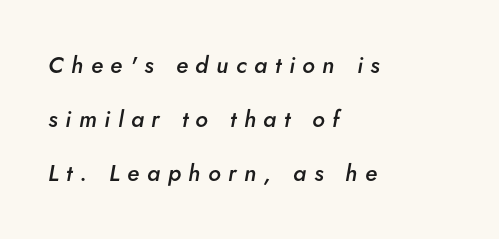
Q: Is the text bold? A: Semi-bold.
Q: Is the text italic (slanted)? A: Yes, it leans right by about 5 degrees.
Q: Is the text underlined? A: No.
Q: How is the paragraph aligned? A: Left-aligned.
Q: Is the spacing between letters normal or unusually wide? A: Unusually wide.
Q: Is the spacing between lines tight, normal or loose? A: Loose.
